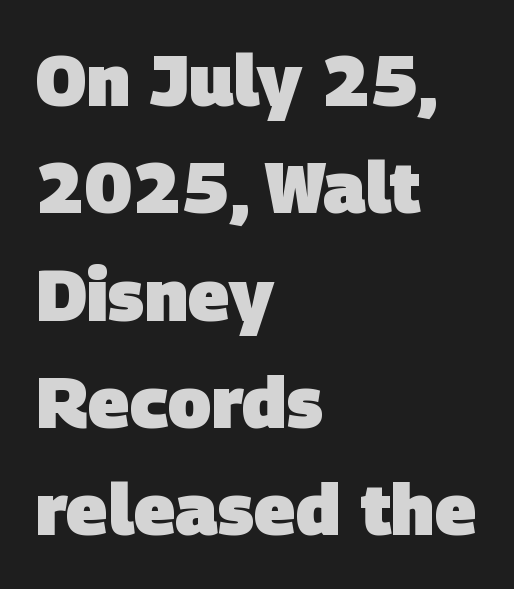
The rendering shows plain stroke endings on the letterforms — a sans-serif design. You'd pick this weight for a headline — it's a proper bold. Think of a printed novel: that variable character pitch is what you see here. Is the block centered? No — it sits flush against the left margin. Bare-footed words on every line. The face used here is rendered with its standard letterfit.
